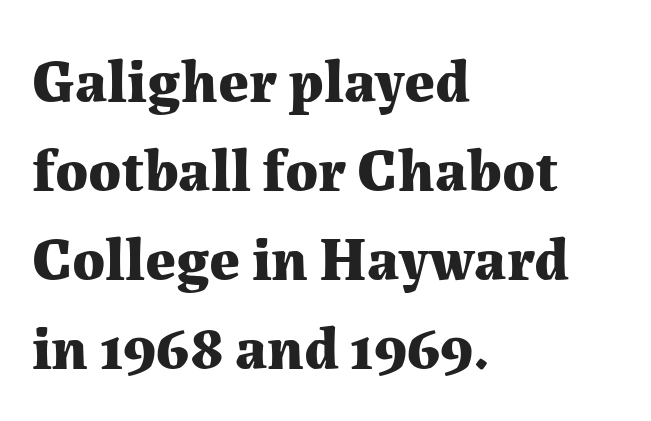
The type family on display is of the serif kind. Students, note that the glyphs here touch the page at normal intervals. The specimen reads as upright at a glance. Looks like regular typesetting: each glyph gets only the width it needs. All the whitespace from short lines collects on the right. Nobody drew a line under any word here.
